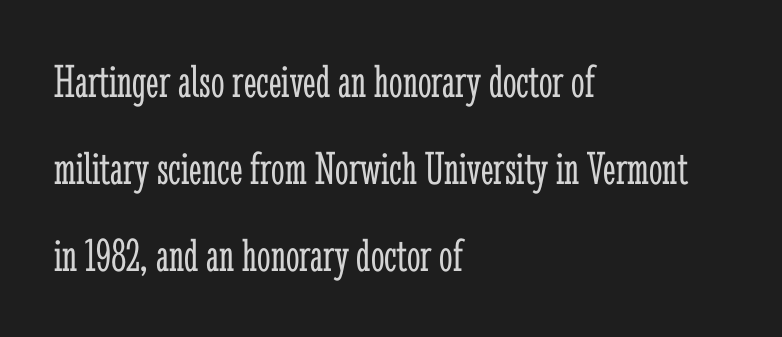
Q: Is the text bold? A: No.
Q: Is the text italic (slanted)? A: No, it is upright.
Q: Is the typeface a serif or a sans-serif typeface? A: Serif.
Q: Is the text underlined? A: No.
Q: How is the paragraph aligned? A: Left-aligned.
Q: Is the spacing between letters normal or unusually wide? A: Normal.
Q: Width (condensed, normal, or wide)? A: Condensed.
Q: Stroke contrast? A: Low.
Q: x-height? A: Medium.
Q: Monospaced? A: No.
